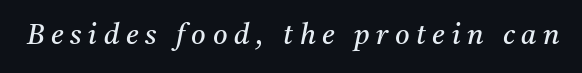
The image shows 28 px regular-weight serif type, italic (leaning right); set unusually wide letter spacing (+0.24 em), not underlined; medium stroke contrast and a medium x-height.
